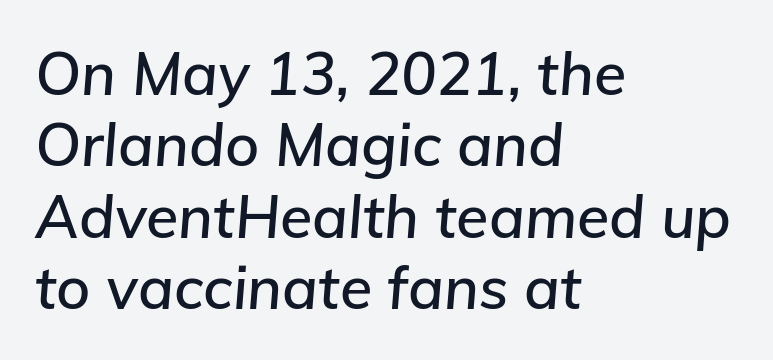
{"italic": "yes", "lean": "right", "slant_degrees": 5, "width": "normal", "stroke_contrast": "low", "x_height": "medium", "monospaced": "no", "underline": "no", "align": "left", "line_spacing_ratio": 1.21, "letter_spacing": "normal", "letter_spacing_em": 0.0, "glyph_px": 59}
